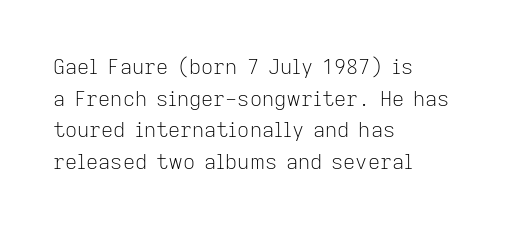
The image shows 21 px text type, upright; set left-aligned, normal line spacing (1.51x), normal letter spacing, not underlined.
